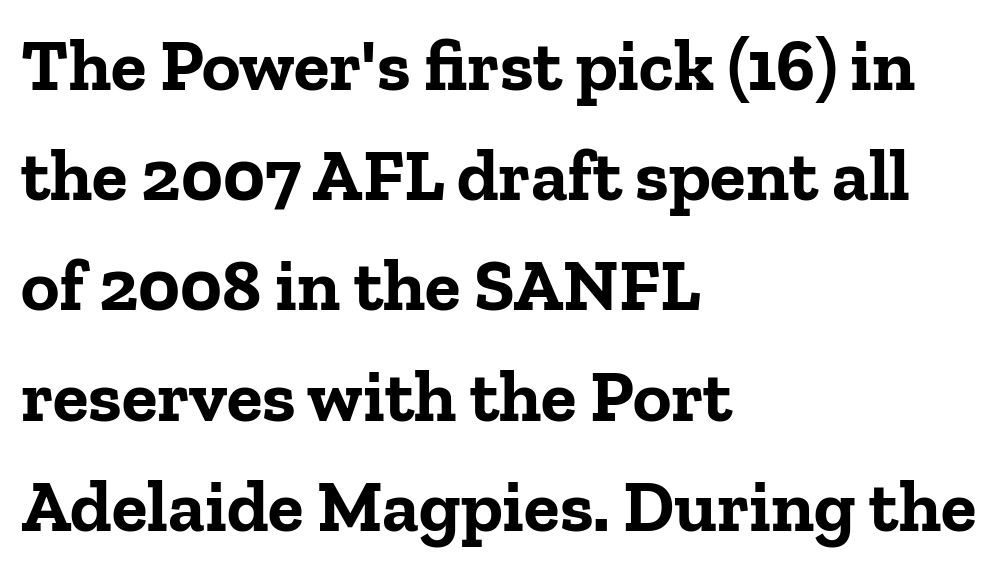
{"serif": "yes", "italic": "no", "bold": "yes", "weight": "bold", "width": "normal", "stroke_contrast": "low", "x_height": "medium", "monospaced": "no", "underline": "no", "align": "left", "line_spacing": "normal", "line_spacing_ratio": 1.51, "letter_spacing": "normal", "letter_spacing_em": 0.0, "glyph_px": 73}
